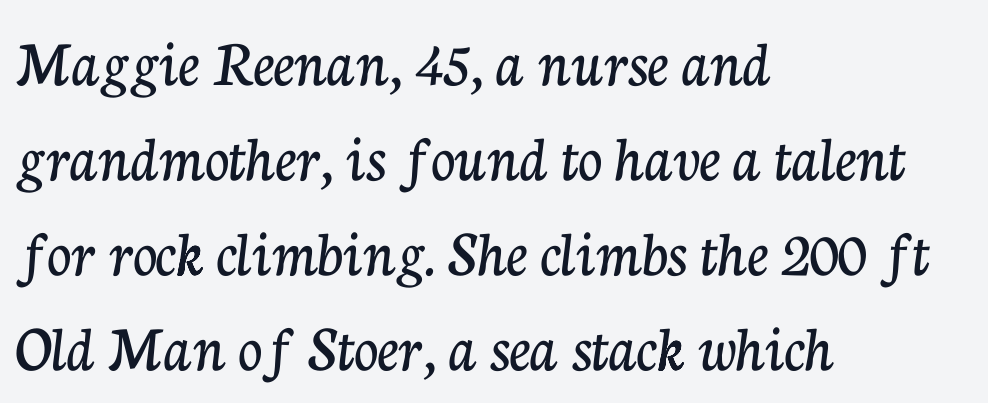
{"serif": "yes", "width": "normal", "stroke_contrast": "low", "x_height": "medium", "monospaced": "no", "underline": "no", "align": "left", "line_spacing": "normal", "line_spacing_ratio": 1.42, "letter_spacing": "normal", "letter_spacing_em": 0.0, "glyph_px": 67}
